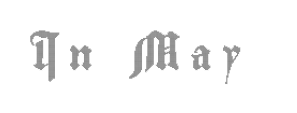
The image shows 30 px condensed type, upright; set unusually wide letter spacing (+0.34 em), not underlined; a small x-height.
